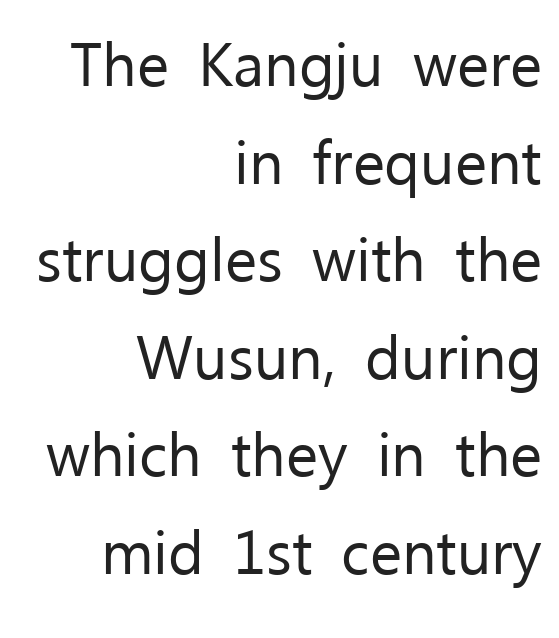
Vertical strokes here are truly vertical. Interline gaps are of average width in this sample. A student would call this right alignment; a typographer would say flush right, rag left. Here the glyphs are tracked normally, forming tight word shapes. The rendering shows plain stroke endings on the letterforms — a sans-serif design. Do the characters align in a grid? No, the font is proportional.
